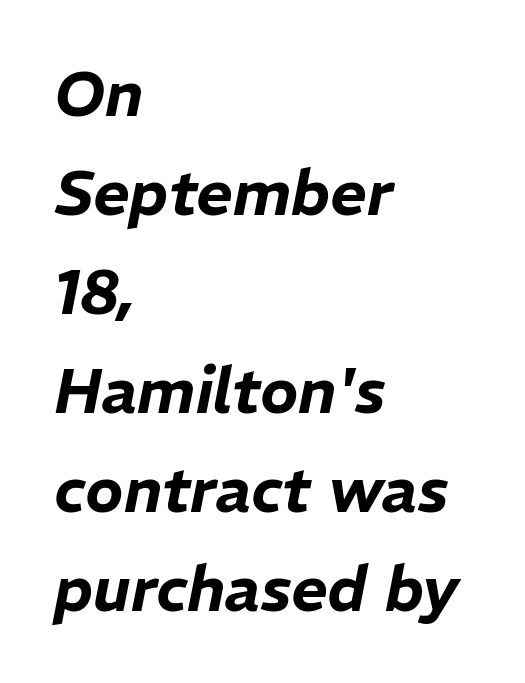
{"italic": "yes", "lean": "right", "slant_degrees": 11, "width": "normal", "stroke_contrast": "low", "x_height": "medium", "monospaced": "no", "underline": "no", "align": "left", "line_spacing": "normal", "line_spacing_ratio": 1.57, "letter_spacing": "normal", "letter_spacing_em": 0.0, "glyph_px": 63}
